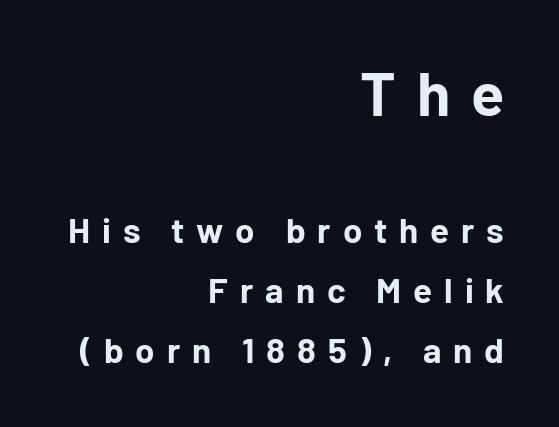
Q: Is the text bold? A: Yes.
Q: Is the text italic (slanted)? A: No, it is upright.
Q: Is the typeface a serif or a sans-serif typeface? A: Sans-serif.
Q: Is the text underlined? A: No.
Q: How is the paragraph aligned? A: Right-aligned.
Q: Is the spacing between letters normal or unusually wide? A: Unusually wide.
Q: Which block of text is set in a larger size, the first (top) or the second (bottom)? A: The first (top) one.
Q: Width (condensed, normal, or wide)? A: Normal.
Q: Stroke contrast? A: Low.
Q: x-height? A: Medium.
Q: Monospaced? A: No.
